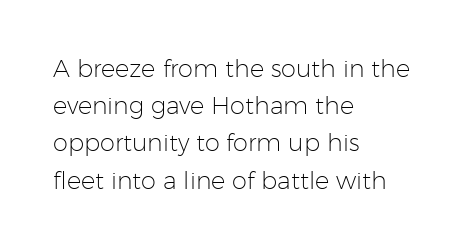
{"italic": "no", "bold": "no", "underline": "no", "align": "left", "line_spacing": "normal", "line_spacing_ratio": 1.55, "letter_spacing": "normal", "letter_spacing_em": 0.0, "glyph_px": 24}
